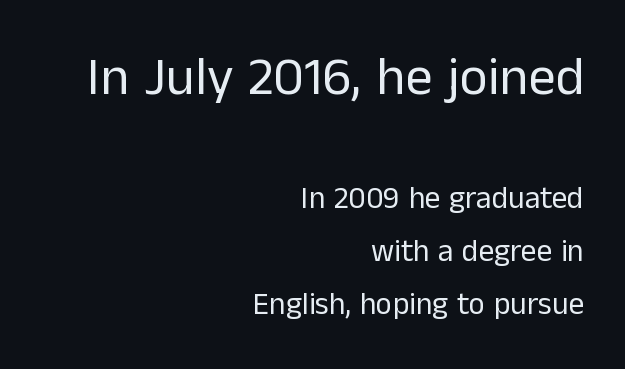
Q: Is the text bold? A: No.
Q: Is the text italic (slanted)? A: No, it is upright.
Q: Is the typeface a serif or a sans-serif typeface? A: Sans-serif.
Q: Is the text underlined? A: No.
Q: How is the paragraph aligned? A: Right-aligned.
Q: Is the spacing between letters normal or unusually wide? A: Normal.
Q: Which block of text is set in a larger size, the first (top) or the second (bottom)? A: The first (top) one.
Q: Width (condensed, normal, or wide)? A: Normal.
Q: Stroke contrast? A: Low.
Q: x-height? A: Medium.
Q: Monospaced? A: No.
